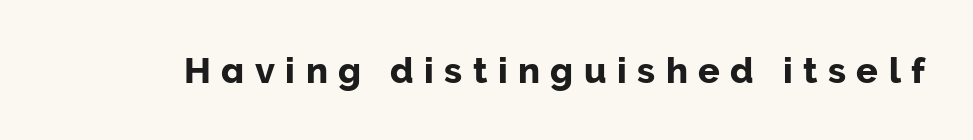
The image shows 36 px sans-serif type, upright; set unusually wide letter spacing (+0.29 em), not underlined; low stroke contrast and a medium x-height.
